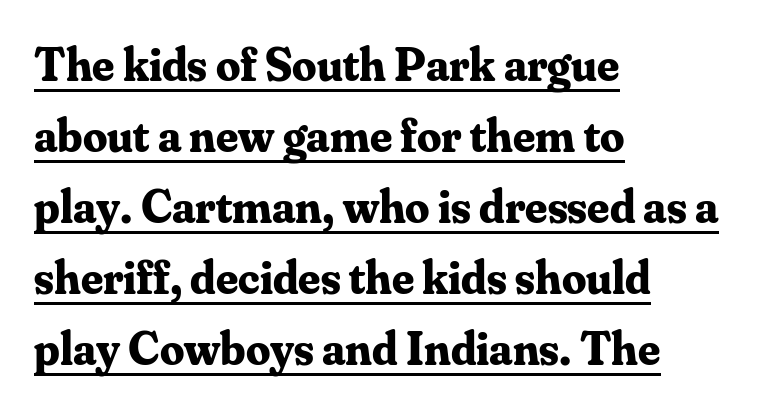
The image shows 48 px bold serif type, upright; set left-aligned, normal line spacing (1.48x), normal letter spacing, underlined; medium stroke contrast and a small x-height.
